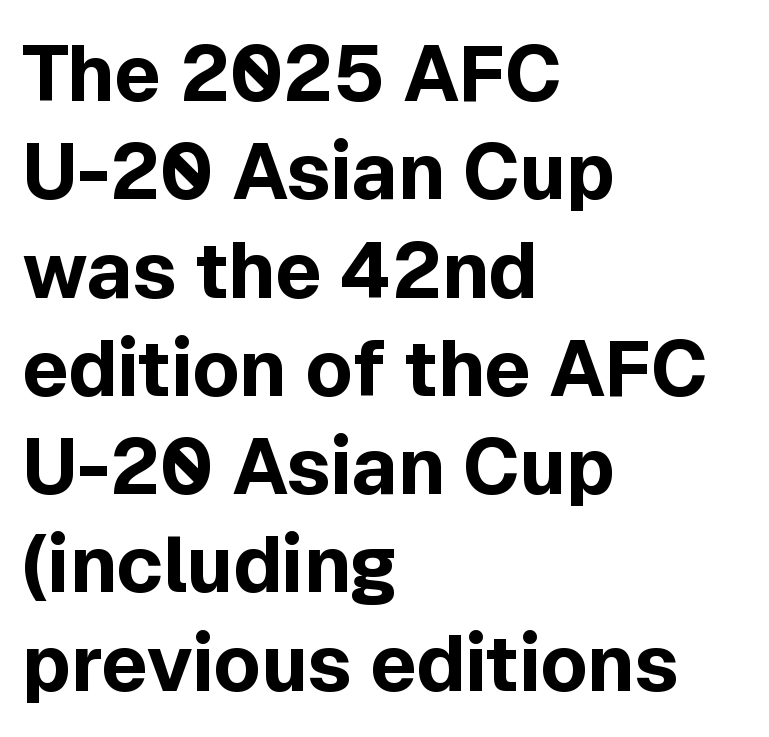
The image shows 78 px bold sans-serif type, upright; set left-aligned, normal line spacing (1.26x), normal letter spacing, not underlined; a medium x-height.
